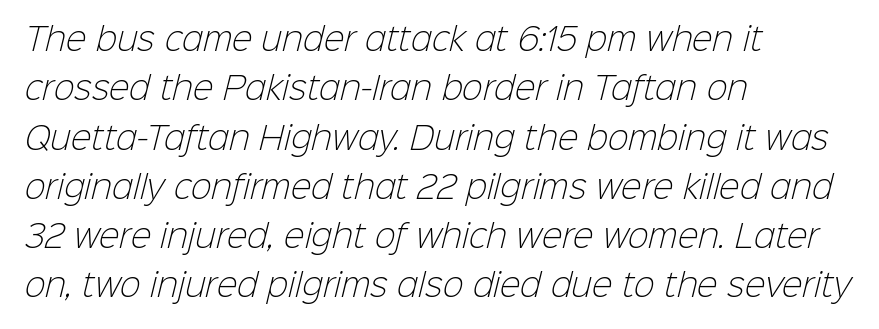
The image shows 31 px light sans-serif type; set left-aligned, normal line spacing (1.59x), normal letter spacing, not underlined; low stroke contrast and a medium x-height.
